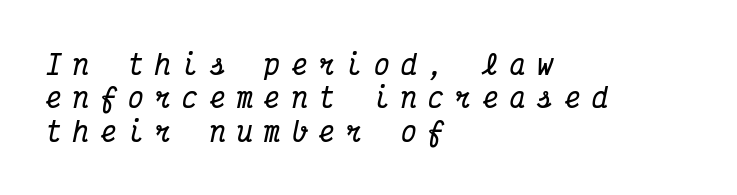
{"italic": "yes", "lean": "right", "slant_degrees": 12, "bold": "yes", "underline": "no", "align": "left", "line_spacing": "normal", "line_spacing_ratio": 1.28, "letter_spacing": "wide", "letter_spacing_em": 0.45, "glyph_px": 26}
